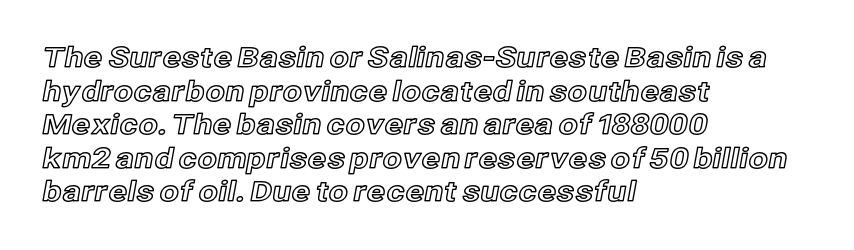
The image shows 28 px text type; set left-aligned, line spacing 1.2x, normal letter spacing, not underlined; a medium x-height.
